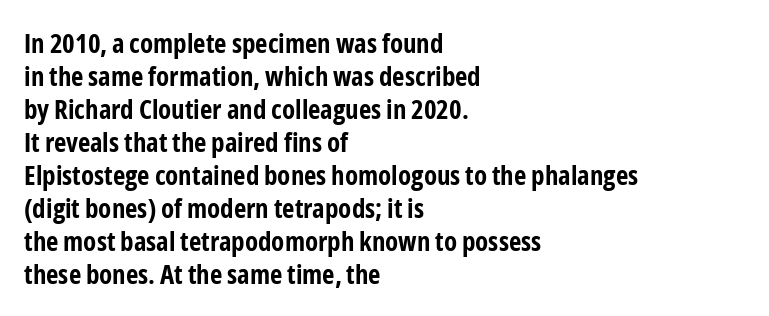
{"italic": "no", "bold": "yes", "underline": "no", "align": "left", "line_spacing_ratio": 1.22, "letter_spacing": "normal", "letter_spacing_em": 0.0, "glyph_px": 27}
